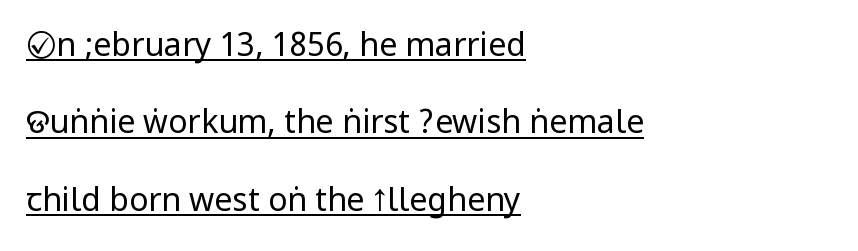
Has an underline been added? It has. Standard letterfit; no display-style spreading of the glyphs. Stroke terminals: plain, sans-serif. The lettering holds an erect, upright posture throughout.
